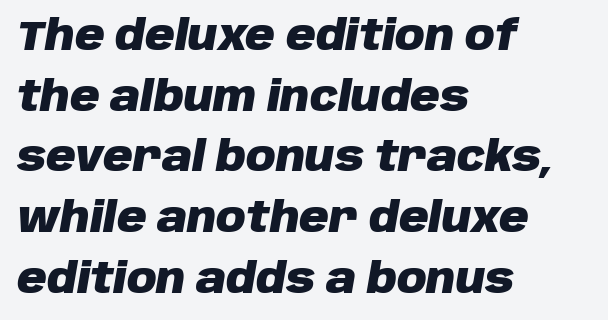
{"italic": "yes", "lean": "right", "slant_degrees": 10, "bold": "yes", "weight": "heavy", "width": "normal", "stroke_contrast": "low", "x_height": "large", "monospaced": "no", "underline": "no", "align": "left", "line_spacing": "normal", "line_spacing_ratio": 1.48, "letter_spacing": "normal", "letter_spacing_em": 0.0, "glyph_px": 41}
